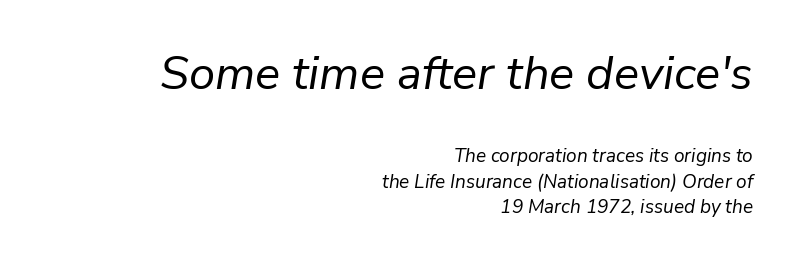
{"italic": "yes", "lean": "right", "slant_degrees": 9, "bold": "no", "weight": "regular", "width": "normal", "stroke_contrast": "low", "x_height": "medium", "monospaced": "no", "underline": "no", "align": "right", "line_spacing": "normal", "line_spacing_ratio": 1.35, "letter_spacing": "normal", "letter_spacing_em": 0.0, "larger_block": "first", "size_ratio": 2.47, "glyph_px": 47}
